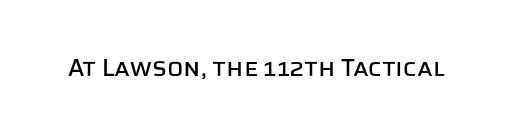
{"italic": "no", "underline": "no", "letter_spacing": "normal", "letter_spacing_em": 0.0, "glyph_px": 24}
